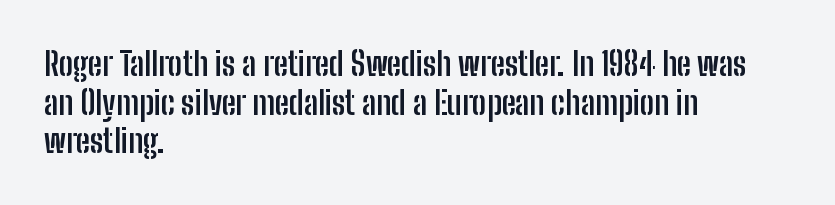
Q: Is the text bold? A: Yes.
Q: Is the text italic (slanted)? A: No, it is upright.
Q: Is the typeface a serif or a sans-serif typeface? A: Sans-serif.
Q: Is the text underlined? A: No.
Q: How is the paragraph aligned? A: Left-aligned.
Q: Is the spacing between letters normal or unusually wide? A: Normal.
Q: Width (condensed, normal, or wide)? A: Condensed.
Q: Stroke contrast? A: Low.
Q: x-height? A: Medium.
Q: Monospaced? A: No.
